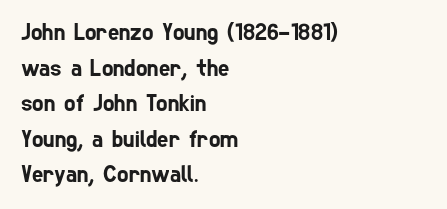
The image shows 24 px text type; set left-aligned, normal line spacing (1.48x), normal letter spacing, not underlined.
